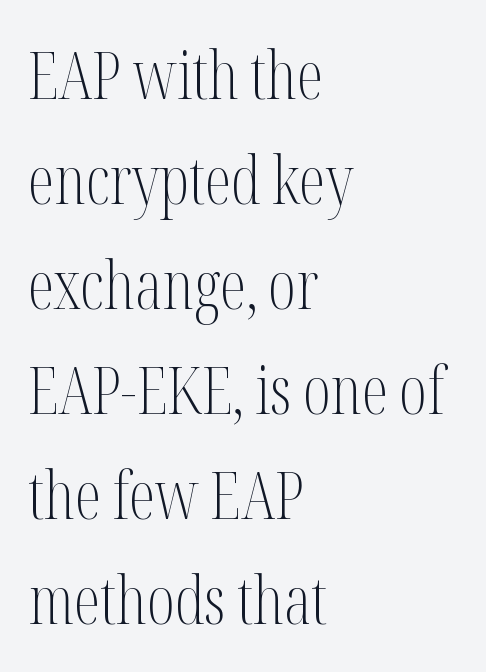
To sum up the face: it has serifs. The space between consecutive lines is moderate. Unlike italic type, these characters show no tilt at all. The strokes carry an ordinary text weight at most. Students, note that the glyphs here touch the page at normal intervals. Spacing verdict: proportional, widths tailored to each character.
